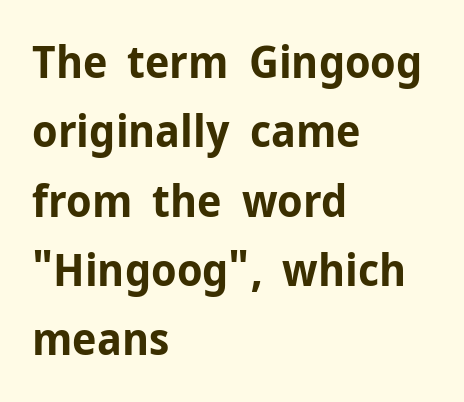
{"serif": "no", "italic": "no", "bold": "yes", "weight": "bold", "width": "normal", "stroke_contrast": "low", "x_height": "medium", "monospaced": "no", "underline": "no", "align": "left", "line_spacing": "normal", "line_spacing_ratio": 1.54, "letter_spacing": "normal", "letter_spacing_em": 0.0, "glyph_px": 45}
